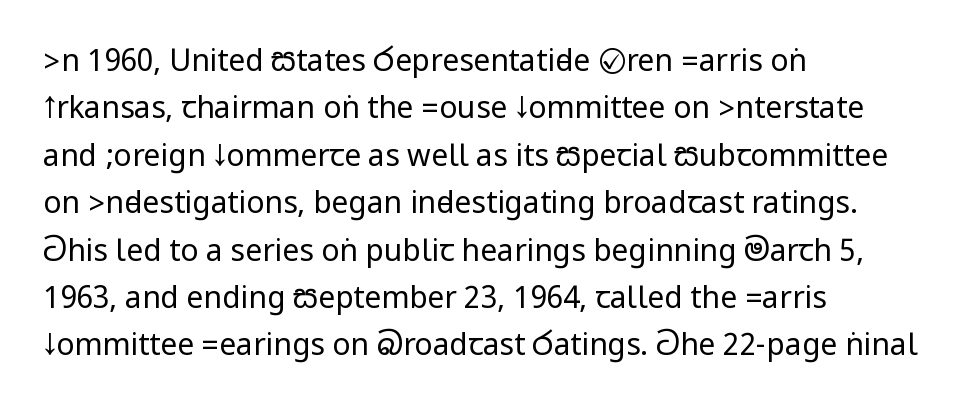
The rag falls on the right side of this text block. Beneath every word, the page is bare. The characters display no serif detailing; their extremities are plain. No italicization has been applied; the sample stays upright. This sample uses plain, unmodified letter spacing.
